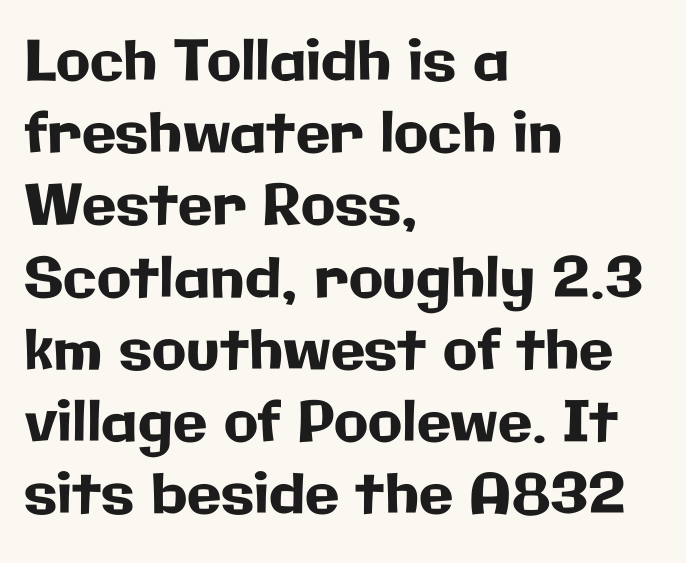
Between one letter and the next there's only the usual sliver of space. Notice how the stems are strictly vertical — no italics here. Is this a sans? Yes — the strokes have no serifs. This block has exactly the height ordinary leading produces.
